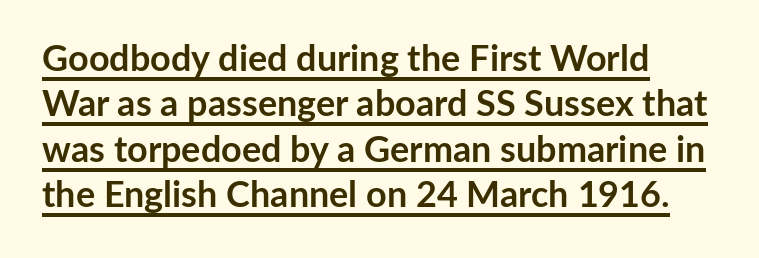
Q: Is the text bold? A: Yes.
Q: Is the text italic (slanted)? A: No, it is upright.
Q: Is the typeface a serif or a sans-serif typeface? A: Sans-serif.
Q: Is the text underlined? A: Yes.
Q: How is the paragraph aligned? A: Left-aligned.
Q: Is the spacing between letters normal or unusually wide? A: Normal.
Q: Is the spacing between lines tight, normal or loose? A: Normal.
Q: Width (condensed, normal, or wide)? A: Normal.
Q: Stroke contrast? A: Low.
Q: x-height? A: Medium.
Q: Monospaced? A: No.
